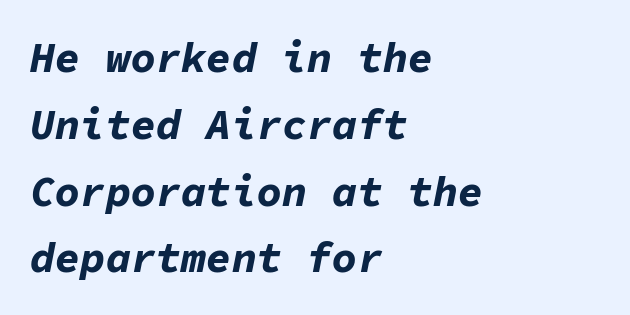
{"italic": "yes", "lean": "right", "slant_degrees": 11, "bold": "yes", "weight": "bold", "width": "normal", "stroke_contrast": "low", "x_height": "medium", "monospaced": "yes", "underline": "no", "align": "left", "line_spacing": "normal", "line_spacing_ratio": 1.59, "letter_spacing": "normal", "letter_spacing_em": 0.0, "glyph_px": 42}
